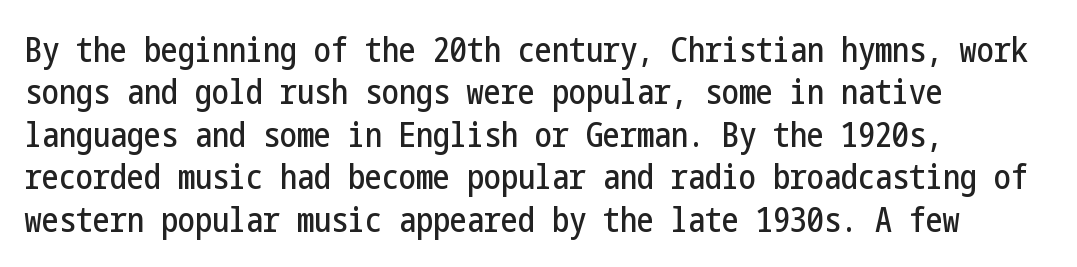
The image shows 34 px condensed sans-serif type, upright; set left-aligned, normal line spacing (1.25x), normal letter spacing, not underlined; low stroke contrast and a medium x-height.
